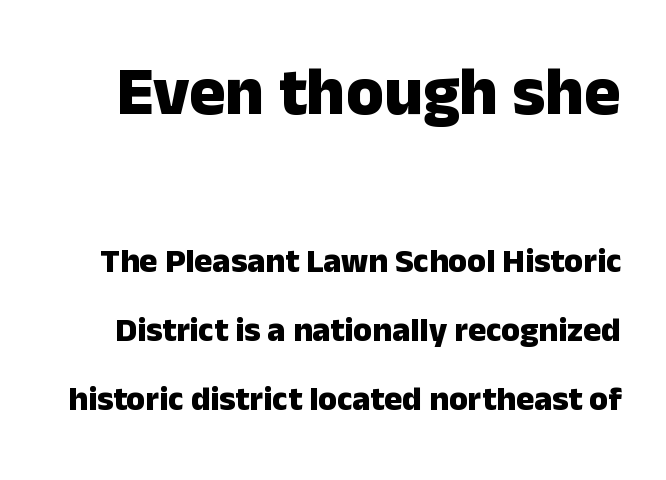
Each letter keeps its own natural width here, so spacing adapts to shape. Nobody drew a line under any word here. The sample has been set heavy, in full bold. The earlier block is typeset at a bigger size than the later block. One glance says open: line gaps are wider than usual. Does extra space separate the letters? No, they use regular spacing.
